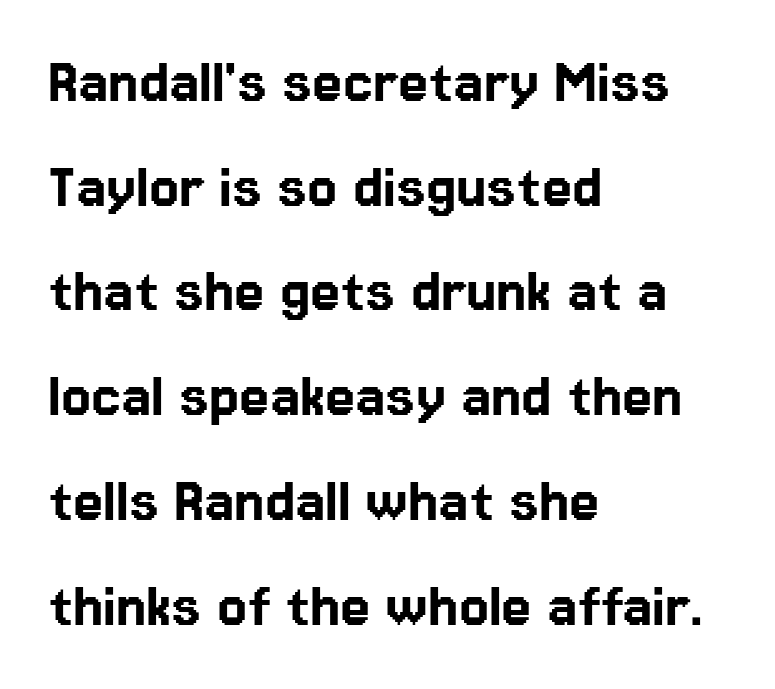
{"serif": "no", "italic": "no", "width": "normal", "stroke_contrast": "low", "x_height": "medium", "monospaced": "no", "underline": "no", "align": "left", "line_spacing": "normal", "line_spacing_ratio": 1.54, "letter_spacing": "normal", "letter_spacing_em": 0.0, "glyph_px": 68}
